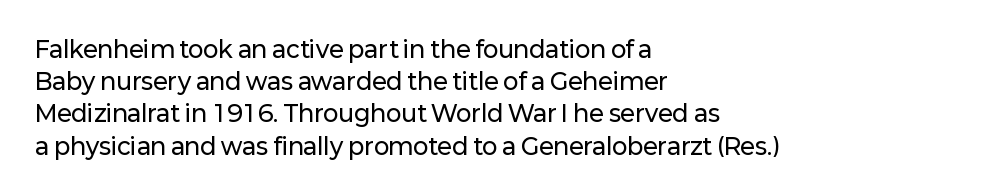
Q: Is the text italic (slanted)? A: No, it is upright.
Q: Is the text underlined? A: No.
Q: How is the paragraph aligned? A: Left-aligned.
Q: Is the spacing between letters normal or unusually wide? A: Normal.
Q: Is the spacing between lines tight, normal or loose? A: Normal.
